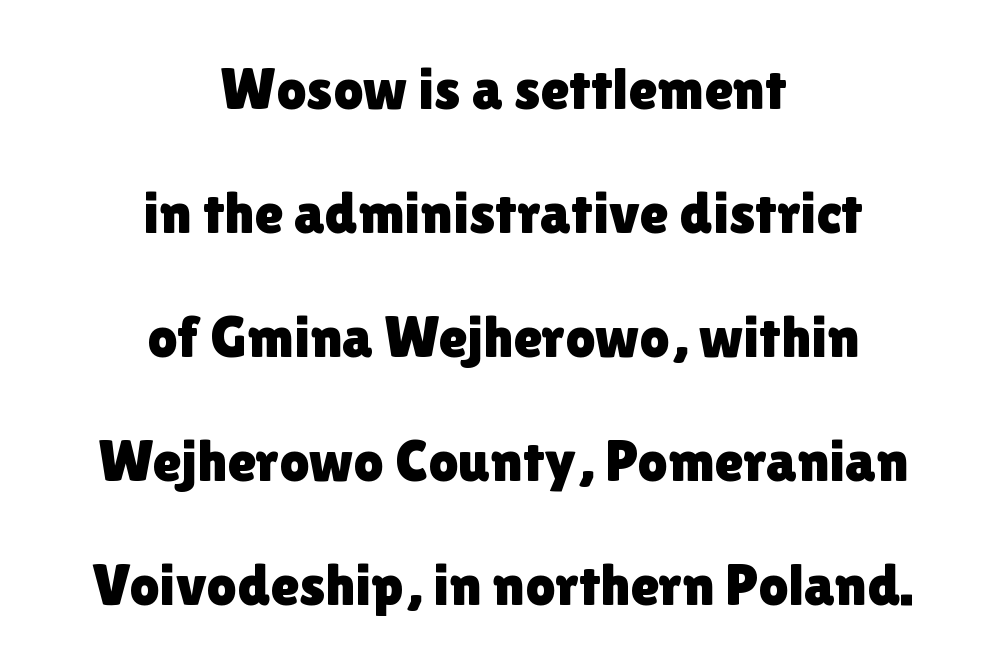
The image shows 59 px sans-serif type, upright; set centered, loose line spacing (2.1x), normal letter spacing, not underlined; a medium x-height.
